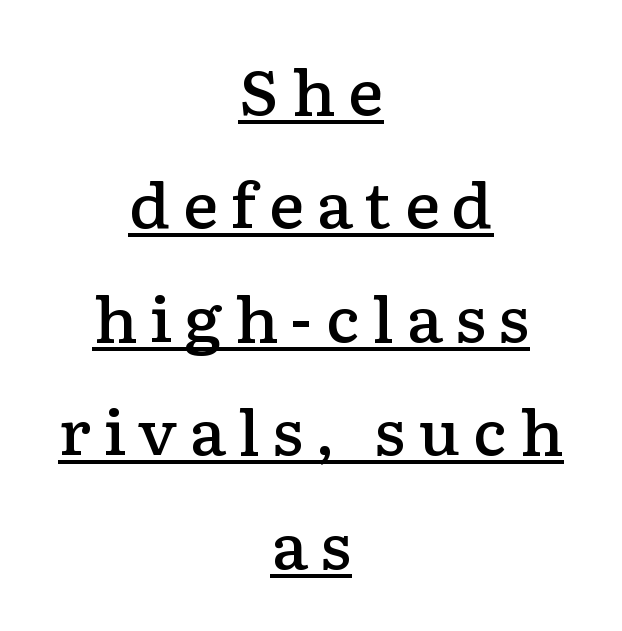
I'd describe the lettering as semibold — firm but not a full bold. Spacing verdict: proportional, widths tailored to each character. Small tapered or slab feet sit at the stroke ends, so this counts as serif. Upright lettering throughout. The sample's only ornament is a line tracing under the words.
